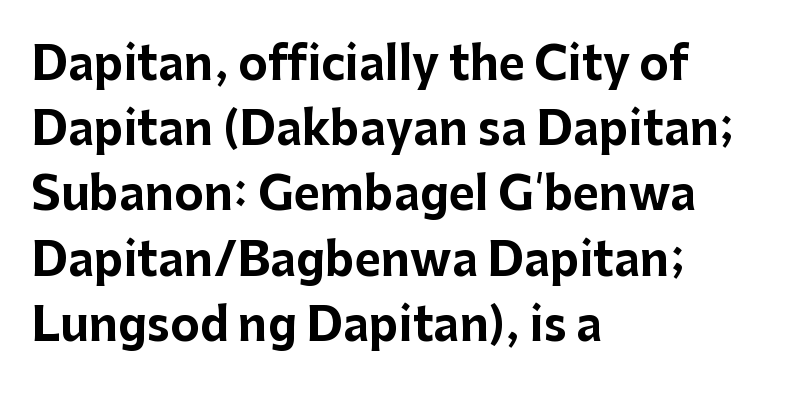
This sample uses an upright cut, with every glyph sitting square on the baseline. Honestly, the row spacing looks completely unremarkable. The line texture is even and compact thanks to regular tracking. This sample uses a sans-serif face.
